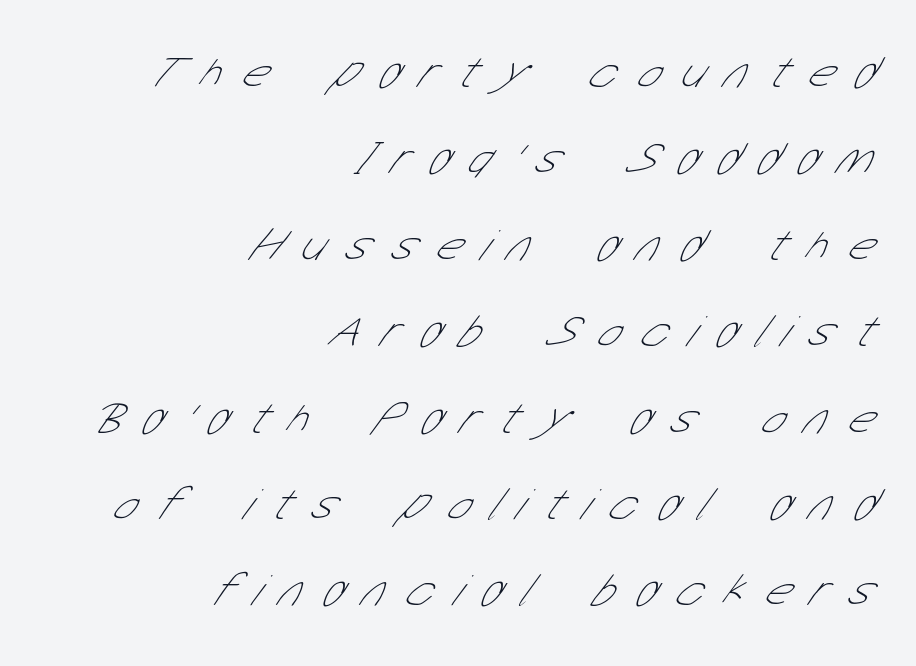
Each stroke keeps to a modest, everyday thickness or less. Grotesque or geometric, the face here clearly has no serifs. Characters follow at a spacing far wider than the type designer built in. Students, observe: this is what heavily led, spacious text looks like.
